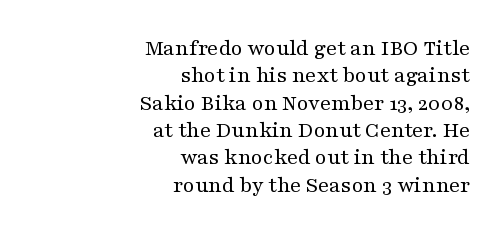
Q: Is the text bold? A: No.
Q: Is the text italic (slanted)? A: No, it is upright.
Q: Is the text underlined? A: No.
Q: How is the paragraph aligned? A: Right-aligned.
Q: Is the spacing between letters normal or unusually wide? A: Normal.
